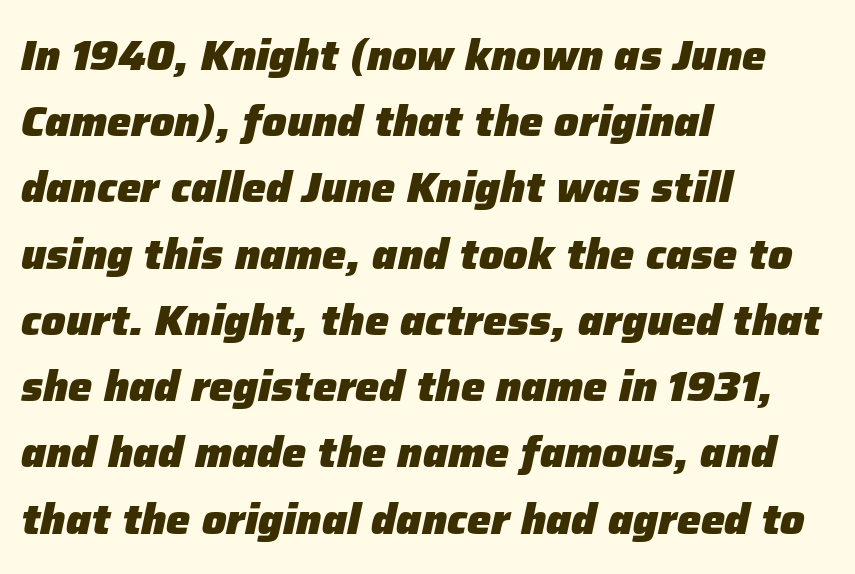
The rag falls on the right side of this text block. Horizontal bands of white between lines are of average thickness. The face used here is proportionally spaced, like ordinary book or web type. Glyph-to-glyph distance matches everyday printed text. Anything drawn beneath the words? Only blank space. Strokes here are thick enough to call this a true bold.
